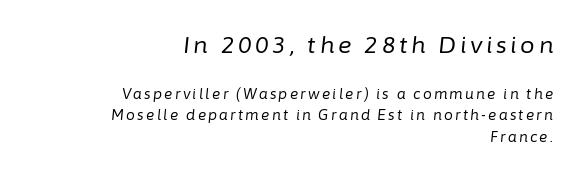
The image shows 23 px text type, italic (leaning right); set right-aligned, normal line spacing (1.54x), not underlined; the first (top) block is 1.64x larger.
